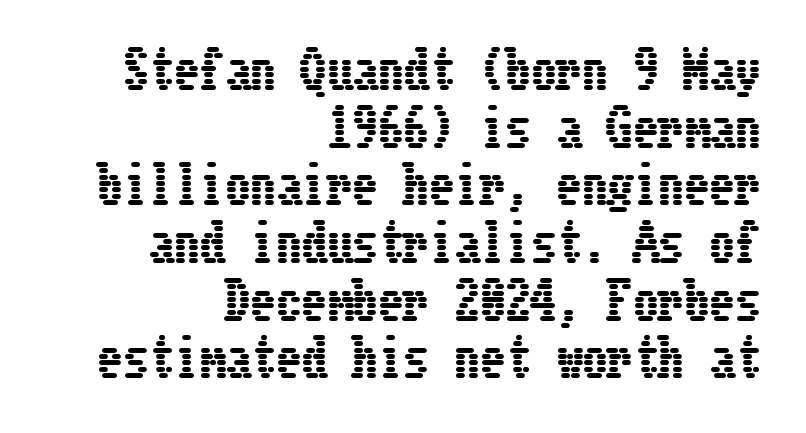
{"italic": "no", "width": "condensed", "stroke_contrast": "low", "x_height": "medium", "underline": "no", "align": "right", "line_spacing": "tight", "line_spacing_ratio": 1.13, "letter_spacing": "normal", "letter_spacing_em": 0.0, "glyph_px": 51}
